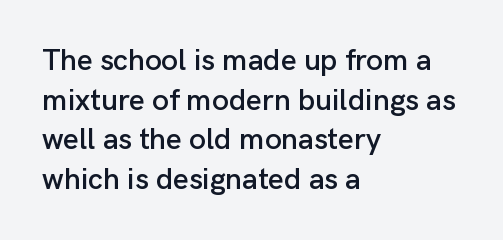
Q: Is the text italic (slanted)? A: No, it is upright.
Q: Is the typeface a serif or a sans-serif typeface? A: Sans-serif.
Q: Is the text underlined? A: No.
Q: How is the paragraph aligned? A: Left-aligned.
Q: Is the spacing between letters normal or unusually wide? A: Normal.
Q: Is the spacing between lines tight, normal or loose? A: Normal.
Q: Width (condensed, normal, or wide)? A: Normal.
Q: Stroke contrast? A: Low.
Q: x-height? A: Medium.
Q: Monospaced? A: No.
